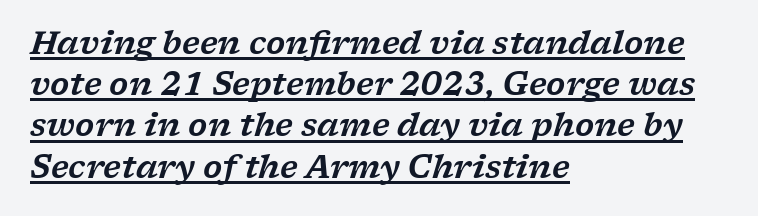
Q: Is the text italic (slanted)? A: Yes, it leans right by about 17 degrees.
Q: Is the typeface a serif or a sans-serif typeface? A: Serif.
Q: Is the text underlined? A: Yes.
Q: How is the paragraph aligned? A: Left-aligned.
Q: Is the spacing between letters normal or unusually wide? A: Normal.
Q: Is the spacing between lines tight, normal or loose? A: Normal.
Q: Width (condensed, normal, or wide)? A: Wide.
Q: Stroke contrast? A: Low.
Q: x-height? A: Medium.
Q: Monospaced? A: No.
